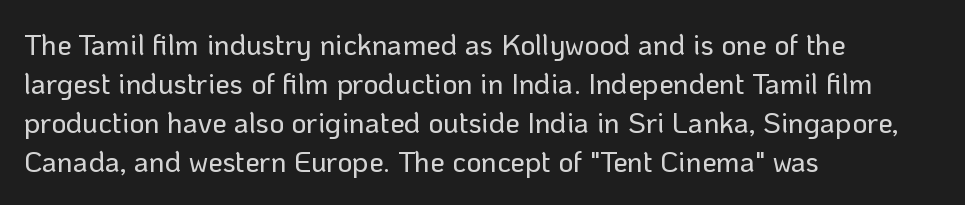
Q: Is the text italic (slanted)? A: No, it is upright.
Q: Is the typeface a serif or a sans-serif typeface? A: Sans-serif.
Q: Is the text underlined? A: No.
Q: How is the paragraph aligned? A: Left-aligned.
Q: Is the spacing between letters normal or unusually wide? A: Normal.
Q: Is the spacing between lines tight, normal or loose? A: Normal.
Q: Width (condensed, normal, or wide)? A: Normal.
Q: Stroke contrast? A: Low.
Q: x-height? A: Medium.
Q: Monospaced? A: No.
